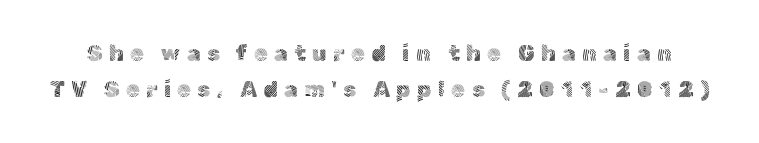
{"italic": "no", "bold": "no", "underline": "no", "line_spacing": "normal", "line_spacing_ratio": 1.62, "letter_spacing": "wide", "letter_spacing_em": 0.29, "glyph_px": 22}
